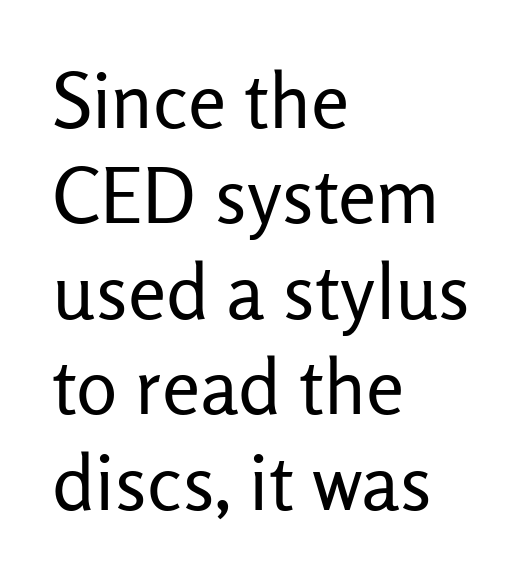
The image shows 77 px regular-weight sans-serif type, upright; set left-aligned, line spacing 1.24x, normal letter spacing, not underlined; low stroke contrast and a medium x-height.
